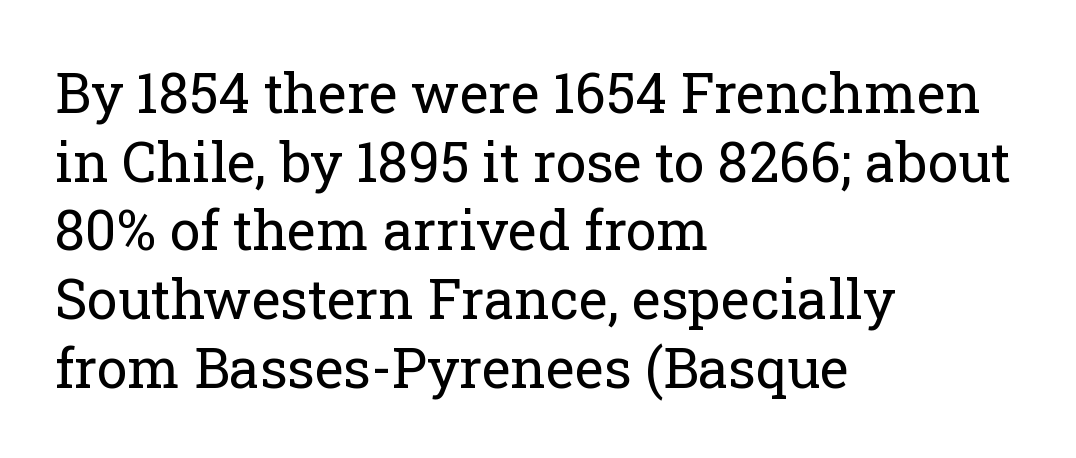
{"serif": "yes", "italic": "no", "bold": "no", "weight": "regular", "width": "normal", "stroke_contrast": "low", "x_height": "medium", "monospaced": "no", "underline": "no", "align": "left", "line_spacing": "normal", "line_spacing_ratio": 1.25, "letter_spacing": "normal", "letter_spacing_em": 0.0, "glyph_px": 55}
